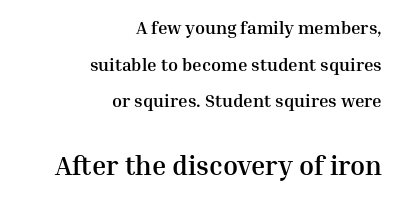
Q: Is the text bold? A: Yes.
Q: Is the text italic (slanted)? A: No, it is upright.
Q: Is the text underlined? A: No.
Q: How is the paragraph aligned? A: Right-aligned.
Q: Is the spacing between letters normal or unusually wide? A: Normal.
Q: Is the spacing between lines tight, normal or loose? A: Loose.
Q: Which block of text is set in a larger size, the first (top) or the second (bottom)? A: The second (bottom) one.
